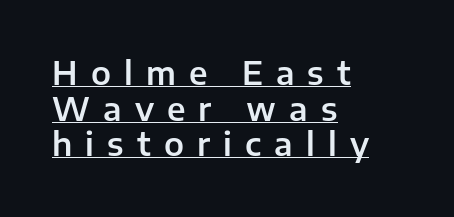
The image shows 32 px sans-serif type, upright; set left-aligned, tight line spacing (1.11x), unusually wide letter spacing (+0.41 em), underlined; low stroke contrast and a medium x-height.
